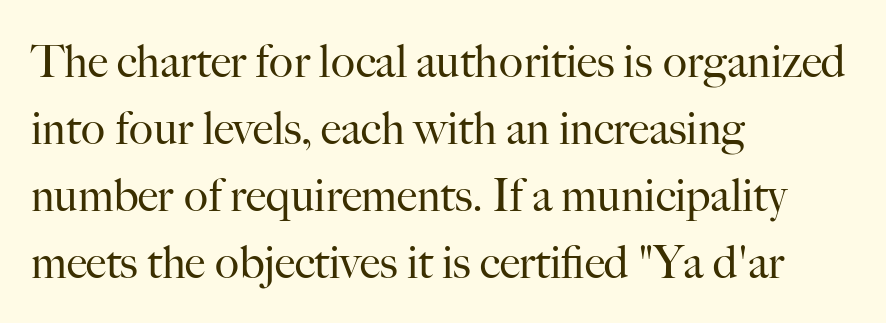
The image shows 45 px regular-weight serif type, upright; set left-aligned, normal line spacing (1.49x), normal letter spacing, not underlined; high stroke contrast and a small x-height.
